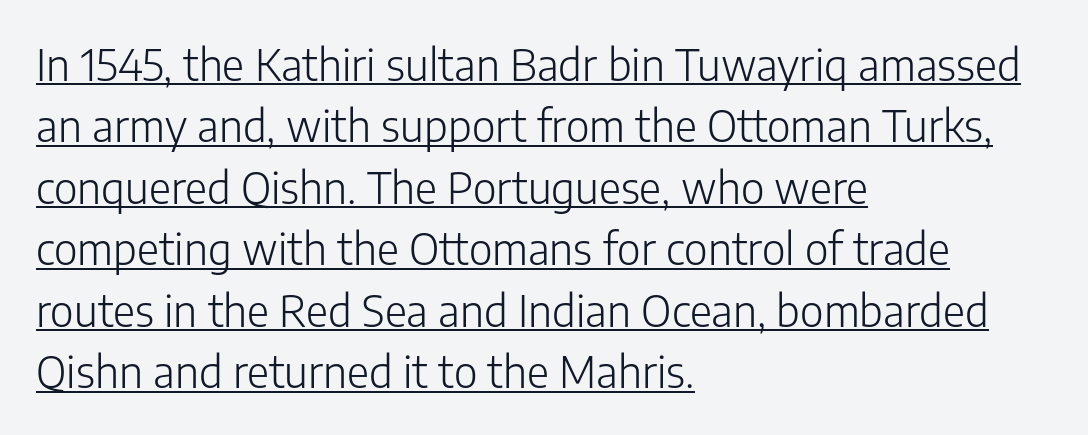
Q: Is the text bold? A: No.
Q: Is the text italic (slanted)? A: No, it is upright.
Q: Is the typeface a serif or a sans-serif typeface? A: Sans-serif.
Q: Is the text underlined? A: Yes.
Q: How is the paragraph aligned? A: Left-aligned.
Q: Is the spacing between letters normal or unusually wide? A: Normal.
Q: Is the spacing between lines tight, normal or loose? A: Normal.
Q: Width (condensed, normal, or wide)? A: Normal.
Q: Stroke contrast? A: Low.
Q: x-height? A: Medium.
Q: Monospaced? A: No.
